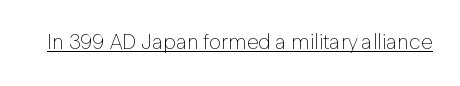
{"italic": "no", "bold": "no", "underline": "yes", "letter_spacing": "normal", "letter_spacing_em": 0.0, "glyph_px": 21}
